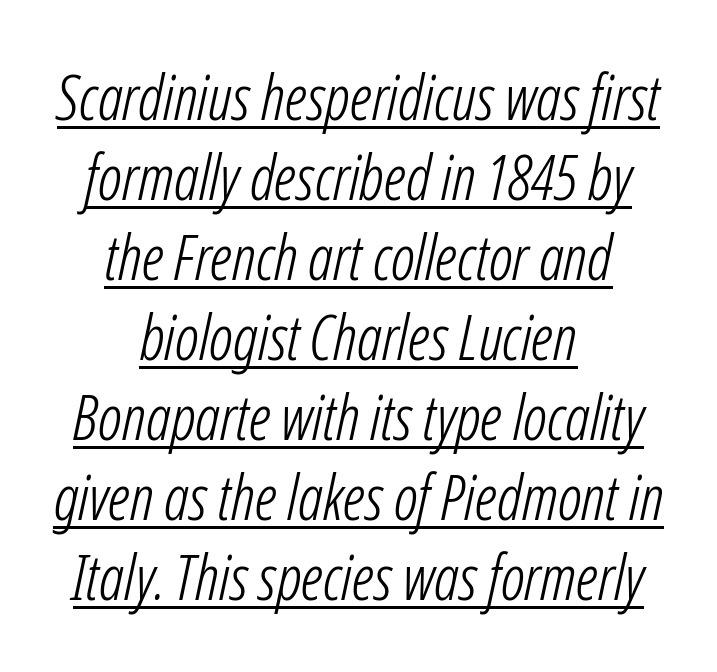
The image shows 62 px light, condensed type, italic (leaning right); set centered, normal line spacing (1.29x), normal letter spacing, underlined; low stroke contrast and a medium x-height.
